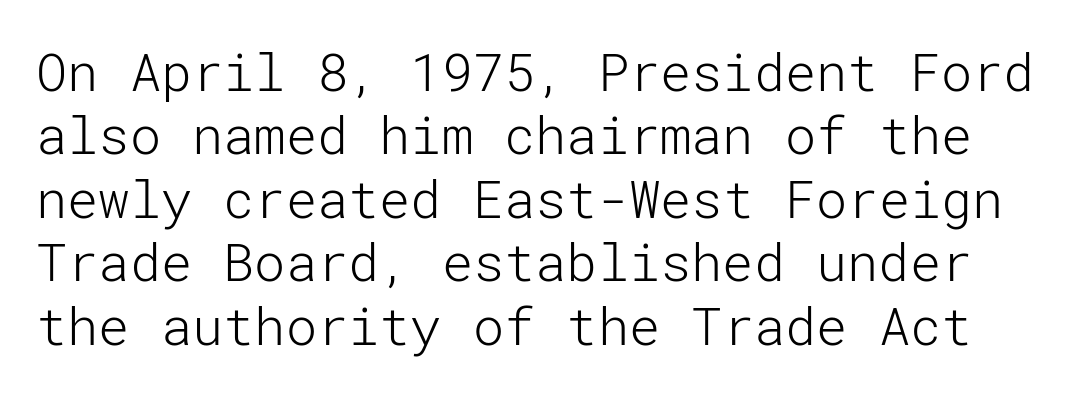
Q: Is the text bold? A: No.
Q: Is the text italic (slanted)? A: No, it is upright.
Q: Is the typeface a serif or a sans-serif typeface? A: Sans-serif.
Q: Is the text underlined? A: No.
Q: Is the spacing between letters normal or unusually wide? A: Normal.
Q: Width (condensed, normal, or wide)? A: Normal.
Q: Stroke contrast? A: Low.
Q: x-height? A: Medium.
